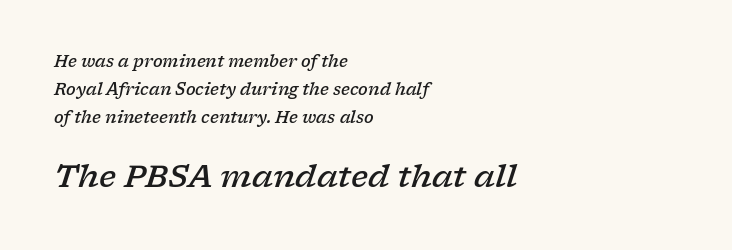
{"serif": "yes", "italic": "yes", "lean": "right", "slant_degrees": 17, "bold": "semi", "weight": "semibold", "width": "wide", "stroke_contrast": "low", "x_height": "medium", "monospaced": "no", "underline": "no", "align": "left", "line_spacing_ratio": 1.76, "letter_spacing": "normal", "letter_spacing_em": 0.0, "larger_block": "second", "size_ratio": 1.94, "glyph_px": 31}
